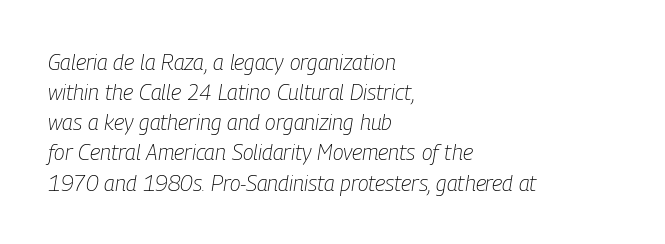
The image shows 22 px text type, italic (leaning right); set left-aligned, normal line spacing (1.37x), normal letter spacing, not underlined.
